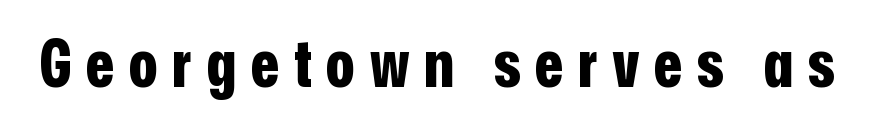
The image shows 66 px bold, condensed sans-serif type, upright; set unusually wide letter spacing (+0.22 em), not underlined; low stroke contrast and a medium x-height.
